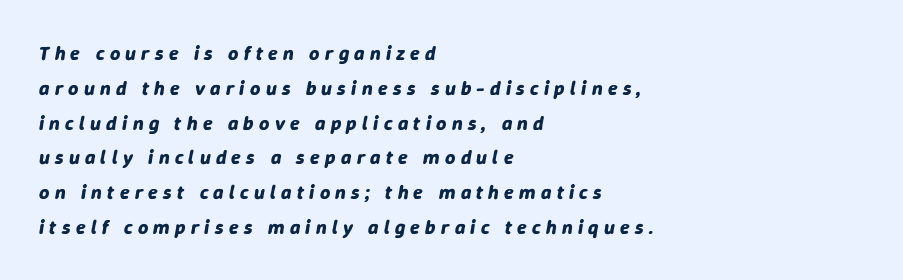
The image shows 20 px bold type, italic (leaning right); set left-aligned, line spacing 1.74x, unusually wide letter spacing (+0.26 em), not underlined.
